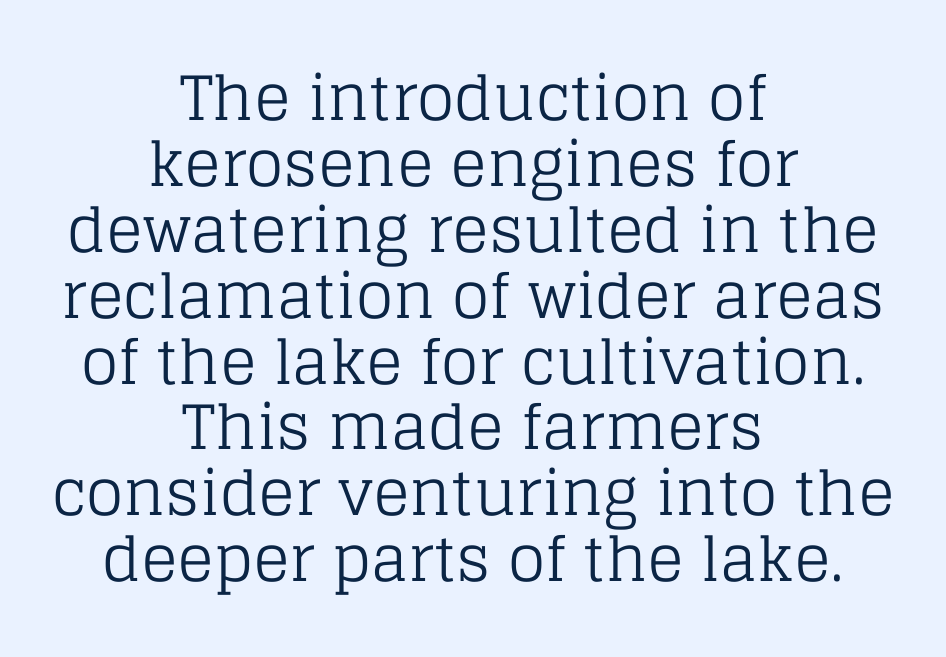
Q: Is the text bold? A: No.
Q: Is the text italic (slanted)? A: No, it is upright.
Q: Is the typeface a serif or a sans-serif typeface? A: Serif.
Q: Is the text underlined? A: No.
Q: How is the paragraph aligned? A: Centered.
Q: Is the spacing between letters normal or unusually wide? A: Normal.
Q: Is the spacing between lines tight, normal or loose? A: Tight.
Q: Width (condensed, normal, or wide)? A: Normal.
Q: Stroke contrast? A: Low.
Q: x-height? A: Large.
Q: Monospaced? A: No.
